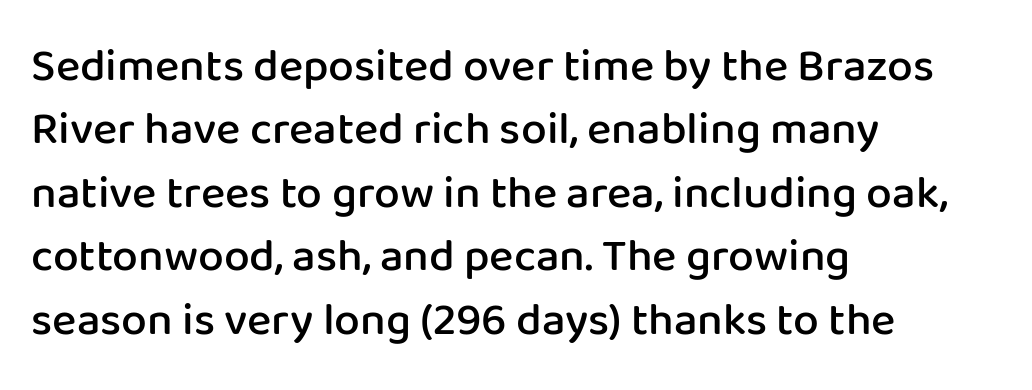
No extra tracking has been applied to these lines. Glance below the letters and you will spot only blank space. A typesetter would call this leading conventional body-copy spacing. Rendered with straight, roman letterforms. Visually the block forms a straight wall on the left and a jagged coastline on the right.
